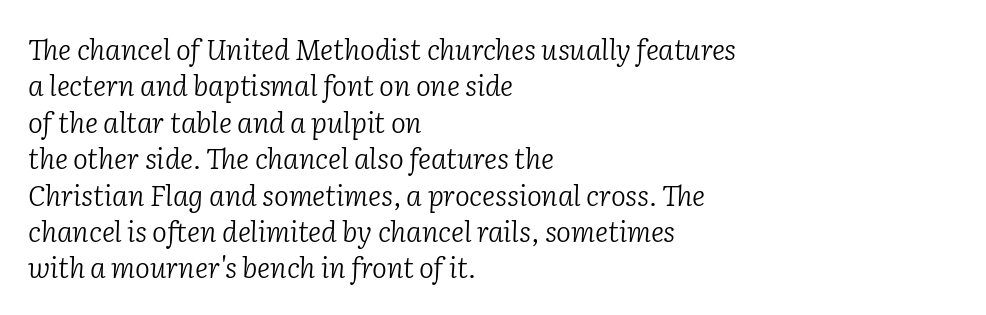
The image shows 28 px light serif type, italic (leaning right); set left-aligned, normal line spacing (1.3x), normal letter spacing, not underlined; low stroke contrast and a medium x-height.
